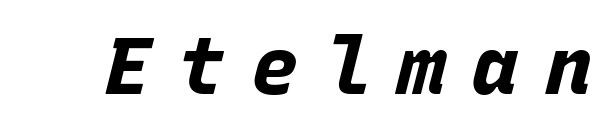
It's the slanting kind of type. Think of a typewriter: that constant character pitch is what you see here. The type is letterspaced generously, with wide tracking. The foot of each line stays bare and open. Summary of weight: heavy, a full bold.
